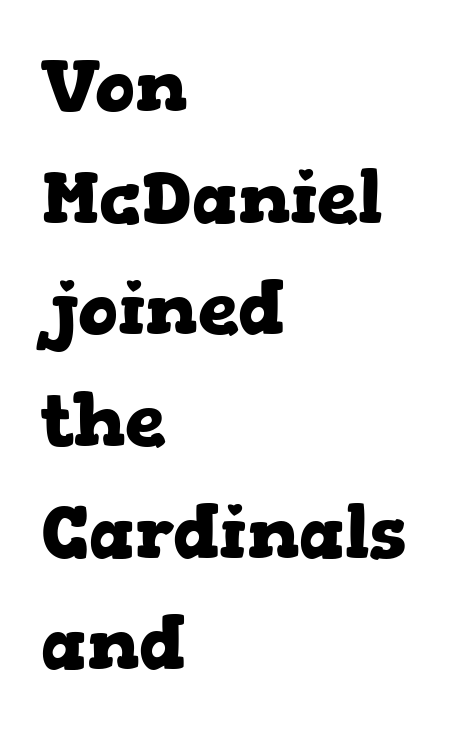
The image shows 73 px heavy, wide serif type, upright; set left-aligned, normal line spacing (1.53x), normal letter spacing, not underlined; low stroke contrast and a medium x-height.
